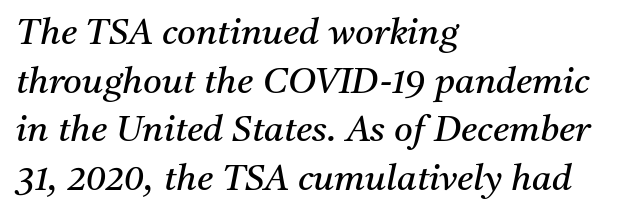
Q: Is the text bold? A: No.
Q: Is the text italic (slanted)? A: Yes, it leans right by about 11 degrees.
Q: Is the typeface a serif or a sans-serif typeface? A: Serif.
Q: Is the text underlined? A: No.
Q: How is the paragraph aligned? A: Left-aligned.
Q: Is the spacing between letters normal or unusually wide? A: Normal.
Q: Is the spacing between lines tight, normal or loose? A: Normal.
Q: Width (condensed, normal, or wide)? A: Normal.
Q: Stroke contrast? A: Medium.
Q: x-height? A: Medium.
Q: Monospaced? A: No.
